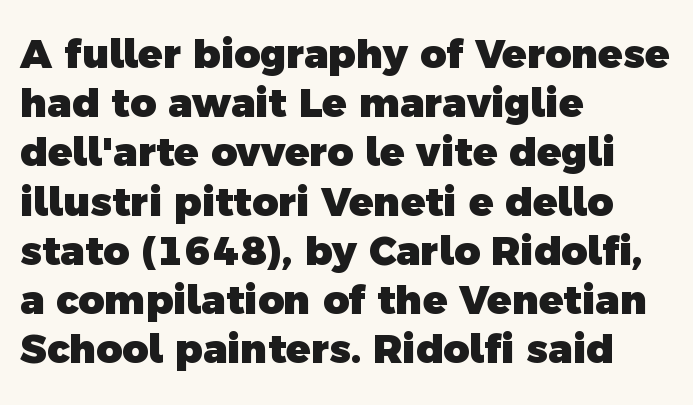
Q: Is the text bold? A: Yes.
Q: Is the typeface a serif or a sans-serif typeface? A: Sans-serif.
Q: Is the text underlined? A: No.
Q: How is the paragraph aligned? A: Left-aligned.
Q: Is the spacing between letters normal or unusually wide? A: Normal.
Q: Width (condensed, normal, or wide)? A: Normal.
Q: x-height? A: Medium.
Q: Monospaced? A: No.
